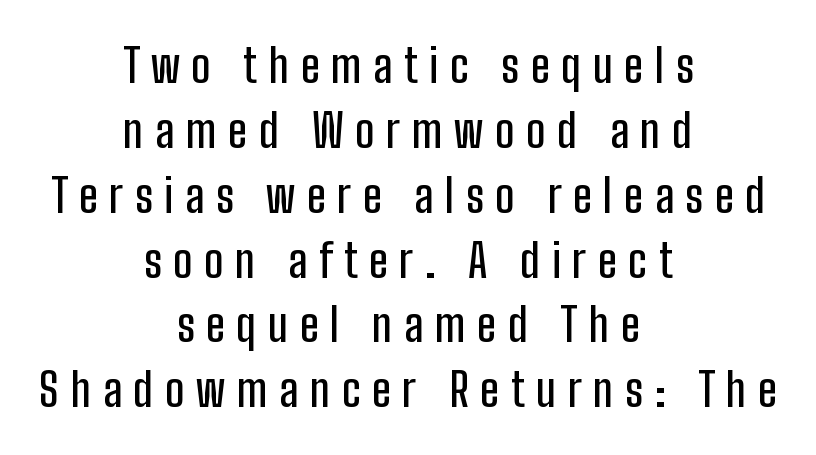
Interline gaps are of average width in this sample. Decoration check: the copy has no underline. Classification — sans serif. Caption: multi-line text, centered on the measure. Quick note: not italic, upright. The type is letterspaced generously, with wide tracking.
